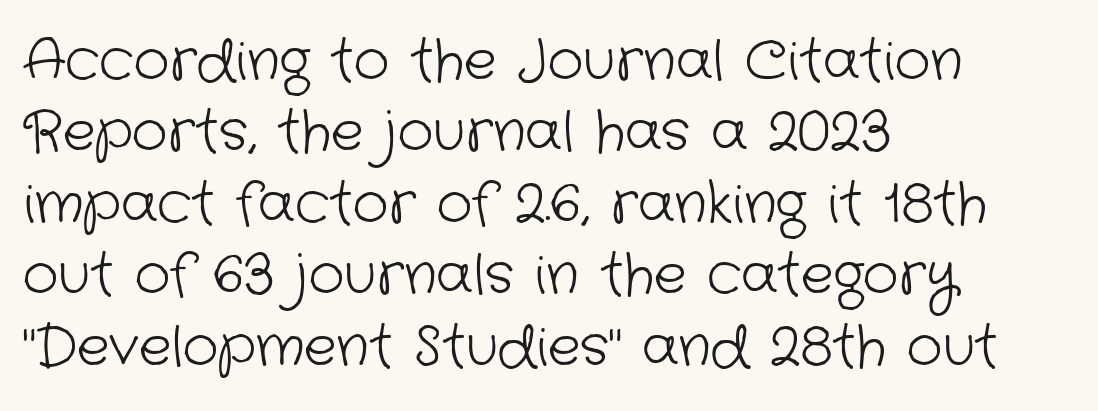
{"serif": "no", "bold": "no", "weight": "light", "width": "normal", "stroke_contrast": "low", "x_height": "medium", "monospaced": "no", "underline": "no", "align": "left", "line_spacing": "normal", "line_spacing_ratio": 1.3, "letter_spacing": "normal", "letter_spacing_em": 0.0, "glyph_px": 55}
